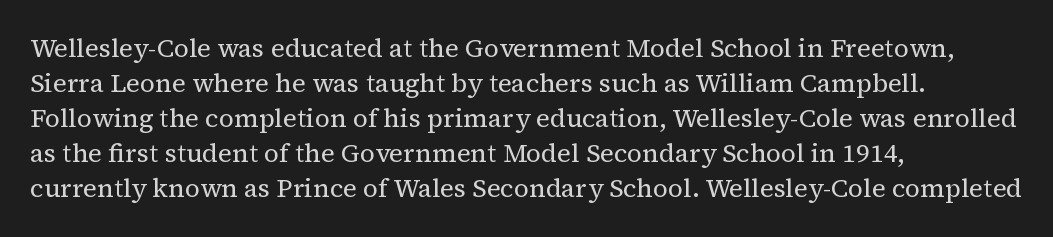
How are the letters spaced? Ordinarily, with no added tracking. Has an underline been added? It has not. Honestly, the row spacing looks completely unremarkable. The font is comparable to plain body text, perhaps lighter. Visually the block forms a straight wall on the left and a jagged coastline on the right.
